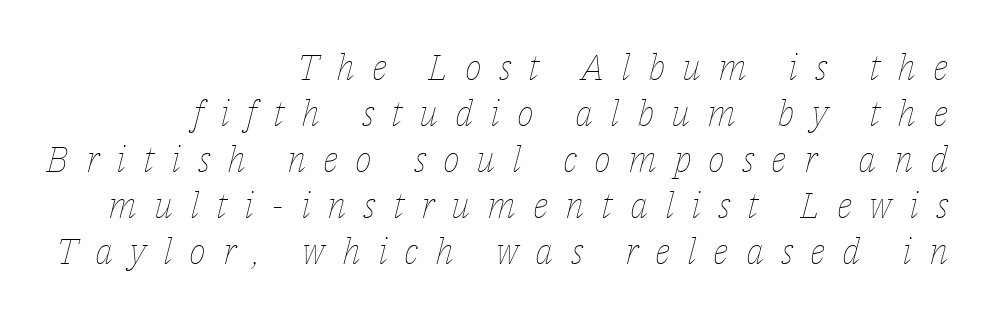
Each row of text sits above clean, open space. This is oblique type, the kind used for emphasis or titles. The text block is weighted toward the right margin, trailing off unevenly leftward. The face used here is proportionally spaced, like ordinary book or web type.
